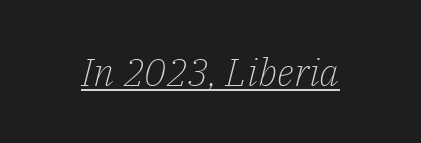
{"serif": "yes", "italic": "yes", "lean": "right", "slant_degrees": 14, "bold": "no", "weight": "light", "width": "normal", "stroke_contrast": "low", "x_height": "medium", "monospaced": "no", "underline": "yes", "letter_spacing": "normal", "letter_spacing_em": 0.0, "glyph_px": 39}
